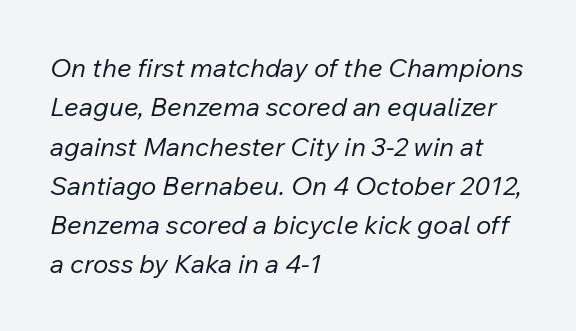
The image shows 26 px text type, italic (leaning right); set left-aligned, normal line spacing (1.51x), normal letter spacing, not underlined.
